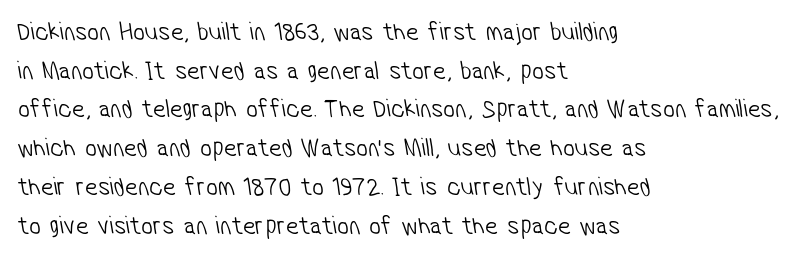
Q: Is the text bold? A: No.
Q: Is the text underlined? A: No.
Q: How is the paragraph aligned? A: Left-aligned.
Q: Is the spacing between letters normal or unusually wide? A: Normal.
Q: Is the spacing between lines tight, normal or loose? A: Normal.
